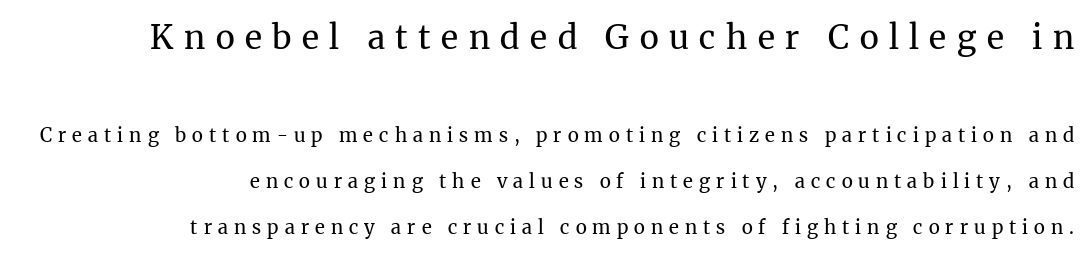
The image shows 33 px regular-weight serif type, upright; set right-aligned, loose line spacing (2.43x), unusually wide letter spacing (+0.32 em), not underlined; the first (top) block is 1.74x larger; medium stroke contrast and a medium x-height.
